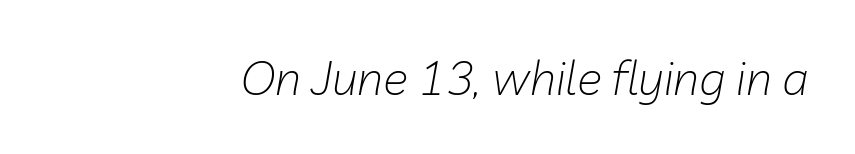
The image shows 47 px light type, italic (leaning right); set right-aligned, normal letter spacing, not underlined; low stroke contrast and a medium x-height.
